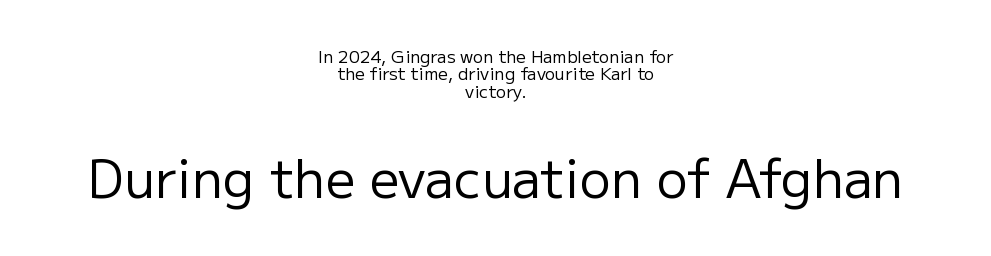
Each letter keeps its own natural width here, so spacing adapts to shape. The letters stand upright; this is a roman face. Bigger letters appear in the bottom chunk; the top chunk is reduced. Each line is balanced around a shared central axis. The text was rendered using a sans face with plain stroke endings.
